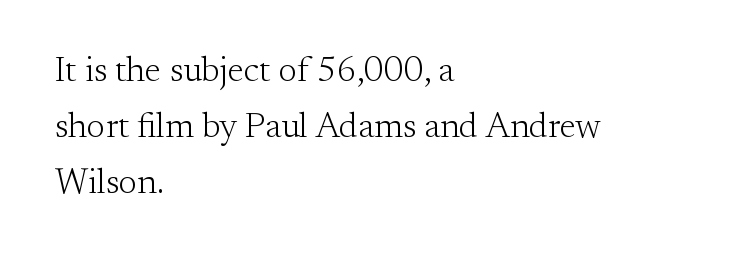
{"serif": "yes", "italic": "no", "bold": "no", "weight": "light", "width": "normal", "stroke_contrast": "medium", "x_height": "small", "monospaced": "no", "underline": "no", "align": "left", "line_spacing": "normal", "line_spacing_ratio": 1.6, "letter_spacing": "normal", "letter_spacing_em": 0.0, "glyph_px": 35}
